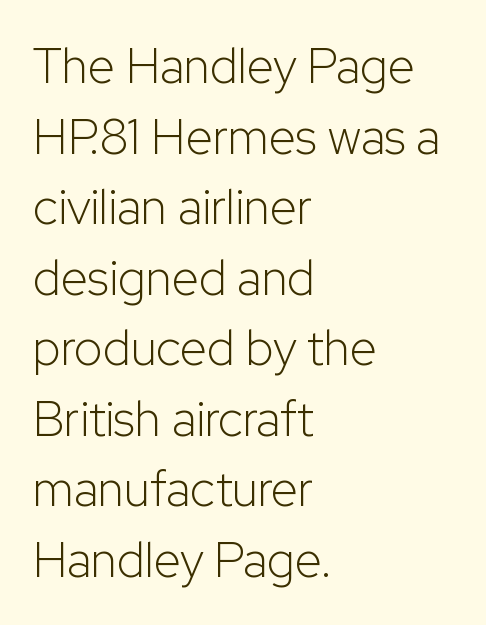
The image shows 49 px light sans-serif type, upright; set left-aligned, normal line spacing (1.44x), normal letter spacing, not underlined; low stroke contrast and a medium x-height.
